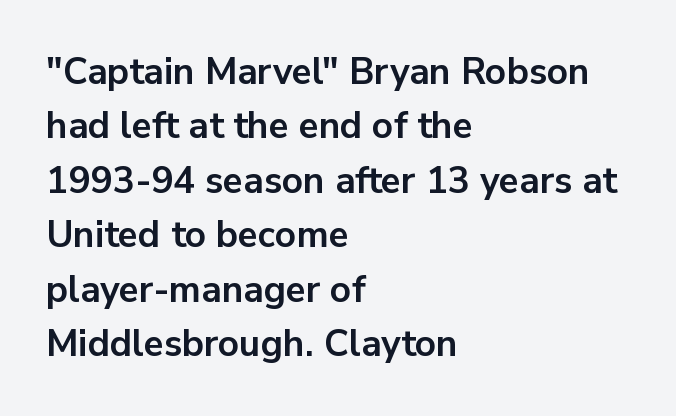
Q: Is the text bold? A: Yes.
Q: Is the text italic (slanted)? A: No, it is upright.
Q: Is the typeface a serif or a sans-serif typeface? A: Sans-serif.
Q: Is the text underlined? A: No.
Q: How is the paragraph aligned? A: Left-aligned.
Q: Is the spacing between letters normal or unusually wide? A: Normal.
Q: Is the spacing between lines tight, normal or loose? A: Normal.
Q: Width (condensed, normal, or wide)? A: Normal.
Q: Stroke contrast? A: Low.
Q: x-height? A: Medium.
Q: Monospaced? A: No.
